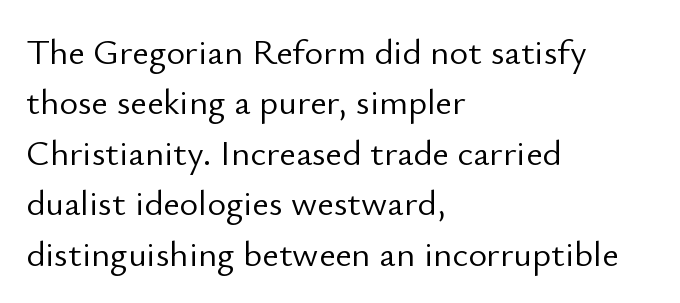
The image shows 36 px light sans-serif type, upright; set left-aligned, normal line spacing (1.4x), normal letter spacing, not underlined; low stroke contrast and a small x-height.
